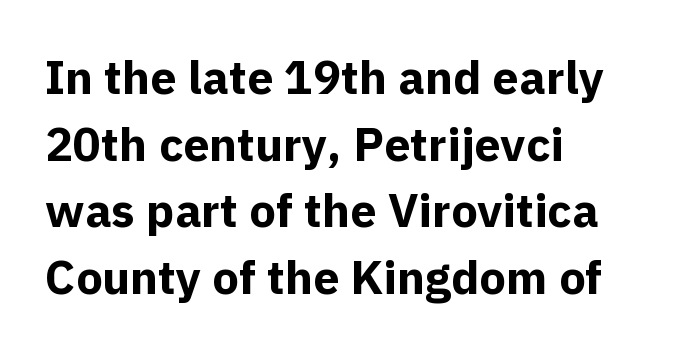
{"serif": "no", "italic": "no", "bold": "yes", "weight": "bold", "width": "normal", "x_height": "medium", "monospaced": "no", "underline": "no", "align": "left", "line_spacing": "normal", "line_spacing_ratio": 1.42, "letter_spacing": "normal", "letter_spacing_em": 0.0, "glyph_px": 47}
